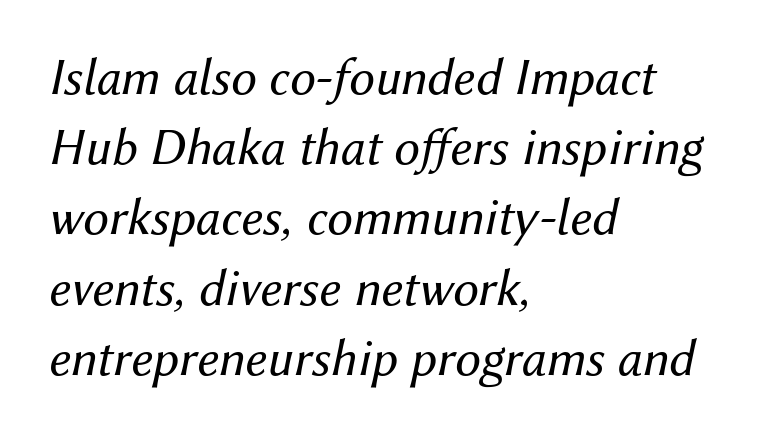
The image shows 52 px regular-weight type, italic (leaning right); set left-aligned, normal line spacing (1.35x), normal letter spacing, not underlined; medium stroke contrast and a medium x-height.
